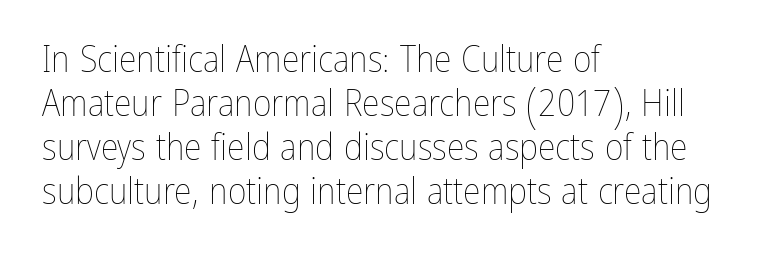
Q: Is the text bold? A: No.
Q: Is the text italic (slanted)? A: No, it is upright.
Q: Is the text underlined? A: No.
Q: How is the paragraph aligned? A: Left-aligned.
Q: Is the spacing between letters normal or unusually wide? A: Normal.
Q: Width (condensed, normal, or wide)? A: Condensed.
Q: Stroke contrast? A: Low.
Q: x-height? A: Medium.
Q: Monospaced? A: No.
